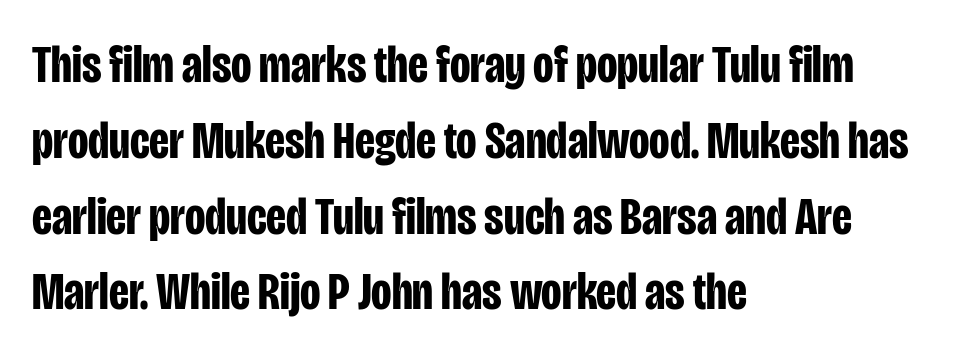
Q: Is the text bold? A: Yes.
Q: Is the text italic (slanted)? A: No, it is upright.
Q: Is the typeface a serif or a sans-serif typeface? A: Sans-serif.
Q: Is the text underlined? A: No.
Q: How is the paragraph aligned? A: Left-aligned.
Q: Is the spacing between letters normal or unusually wide? A: Normal.
Q: Is the spacing between lines tight, normal or loose? A: Normal.
Q: Width (condensed, normal, or wide)? A: Condensed.
Q: Stroke contrast? A: Low.
Q: x-height? A: Large.
Q: Monospaced? A: No.
